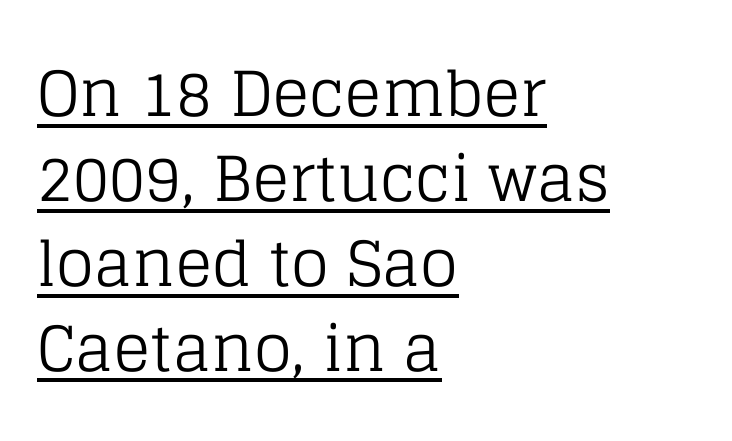
{"serif": "yes", "italic": "no", "bold": "no", "weight": "regular", "width": "normal", "stroke_contrast": "low", "x_height": "large", "monospaced": "no", "underline": "yes", "align": "left", "line_spacing": "normal", "line_spacing_ratio": 1.37, "letter_spacing": "normal", "letter_spacing_em": 0.0, "glyph_px": 62}
